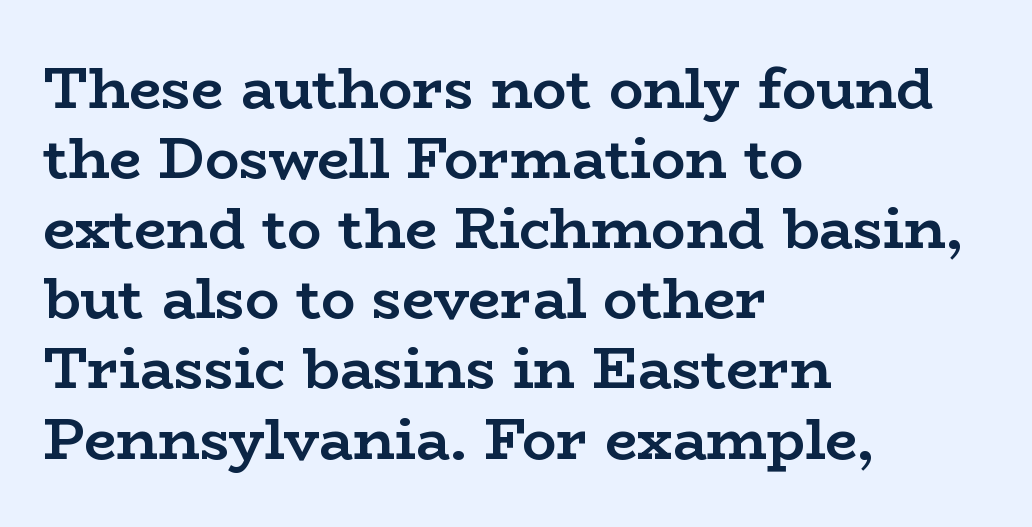
The image shows 57 px semibold, wide serif type, upright; set left-aligned, line spacing 1.23x, normal letter spacing, not underlined; low stroke contrast and a medium x-height.
